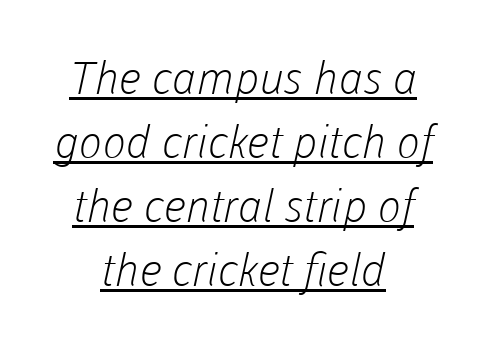
Q: Is the text bold? A: No.
Q: Is the typeface a serif or a sans-serif typeface? A: Sans-serif.
Q: Is the text underlined? A: Yes.
Q: How is the paragraph aligned? A: Centered.
Q: Is the spacing between letters normal or unusually wide? A: Normal.
Q: Is the spacing between lines tight, normal or loose? A: Normal.
Q: Width (condensed, normal, or wide)? A: Normal.
Q: Stroke contrast? A: Low.
Q: x-height? A: Medium.
Q: Monospaced? A: No.
